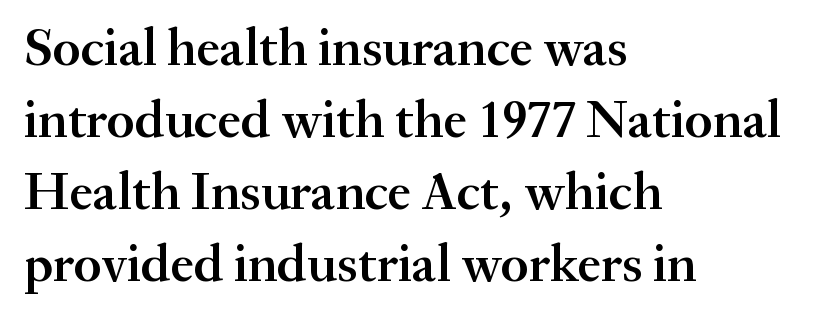
{"serif": "yes", "italic": "no", "bold": "semi", "weight": "semibold", "width": "normal", "stroke_contrast": "medium", "x_height": "small", "monospaced": "no", "underline": "no", "align": "left", "line_spacing": "normal", "line_spacing_ratio": 1.36, "letter_spacing": "normal", "letter_spacing_em": 0.0, "glyph_px": 53}
